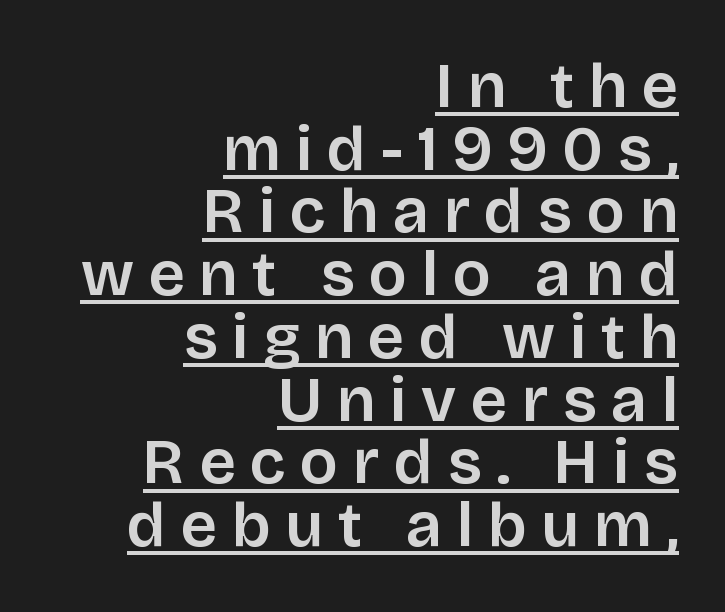
{"serif": "no", "italic": "no", "width": "normal", "stroke_contrast": "low", "x_height": "large", "monospaced": "no", "underline": "yes", "align": "right", "line_spacing": "tight", "line_spacing_ratio": 0.98, "letter_spacing": "wide", "letter_spacing_em": 0.23, "glyph_px": 64}
